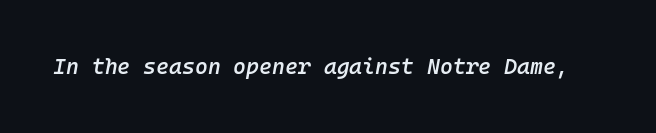
Emphasis-style slanted type is in use. How are the letters spaced? Ordinarily, with no added tracking. The words here are not underlined. This is the in-between weight designers call semibold or demi.
